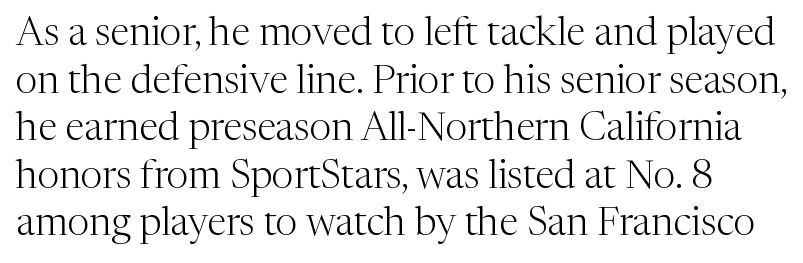
{"serif": "yes", "italic": "no", "bold": "no", "weight": "light", "width": "normal", "stroke_contrast": "medium", "x_height": "medium", "monospaced": "no", "underline": "no", "line_spacing_ratio": 1.22, "letter_spacing": "normal", "letter_spacing_em": 0.0, "glyph_px": 39}
